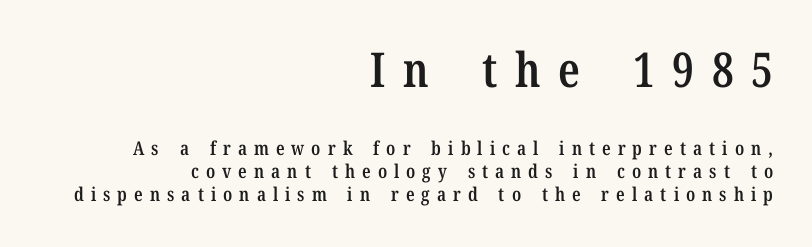
Does the weight exceed regular? Yes, but only to semibold. The specimen reads as upright at a glance. Compared with a flush-left layout, this one pins lines to the opposite, right side. Does extra space separate the letters? Yes, quite a lot of it. To sum up the face: it has serifs. Proportional: the letters do not fall into vertical columns.
